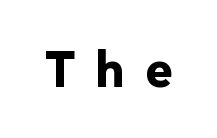
The image shows 52 px bold sans-serif type, upright; set unusually wide letter spacing (+0.39 em), not underlined; low stroke contrast and a medium x-height.
